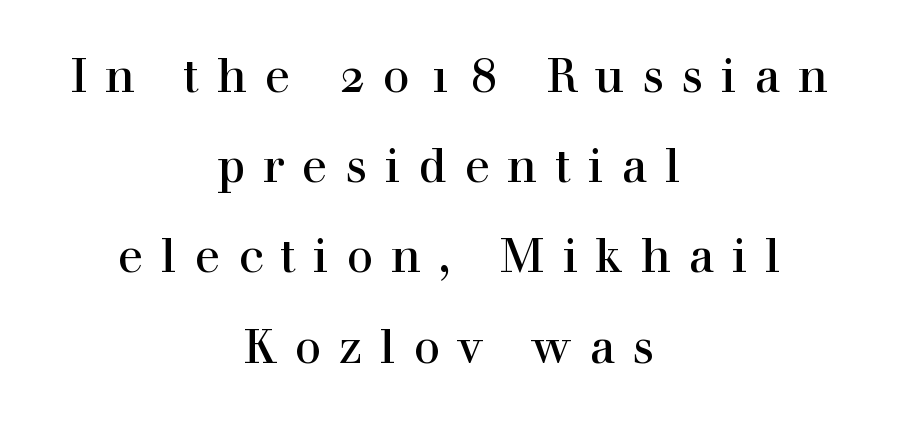
{"serif": "yes", "italic": "no", "width": "normal", "x_height": "medium", "monospaced": "no", "underline": "no", "align": "center", "line_spacing": "loose", "line_spacing_ratio": 1.92, "letter_spacing": "wide", "letter_spacing_em": 0.38, "glyph_px": 47}
